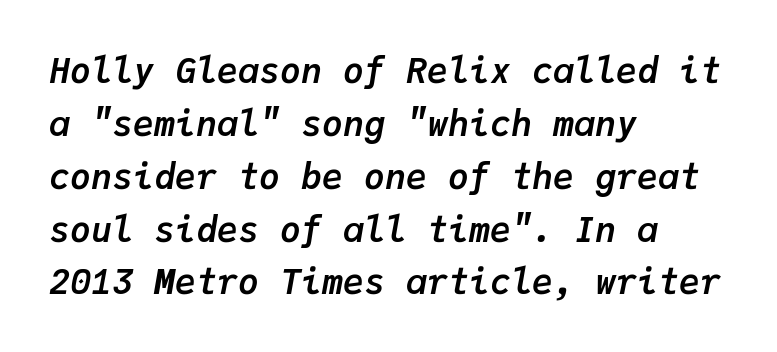
The image shows 35 px semibold type, italic (leaning right), monospaced; set left-aligned, normal line spacing (1.51x), normal letter spacing, not underlined; low stroke contrast and a medium x-height.
